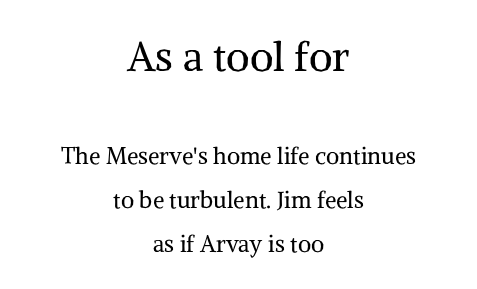
{"serif": "yes", "italic": "no", "bold": "no", "weight": "regular", "width": "normal", "stroke_contrast": "medium", "x_height": "medium", "monospaced": "no", "underline": "no", "align": "center", "line_spacing": "loose", "line_spacing_ratio": 1.91, "letter_spacing": "normal", "letter_spacing_em": 0.0, "larger_block": "first", "size_ratio": 1.78, "glyph_px": 41}
